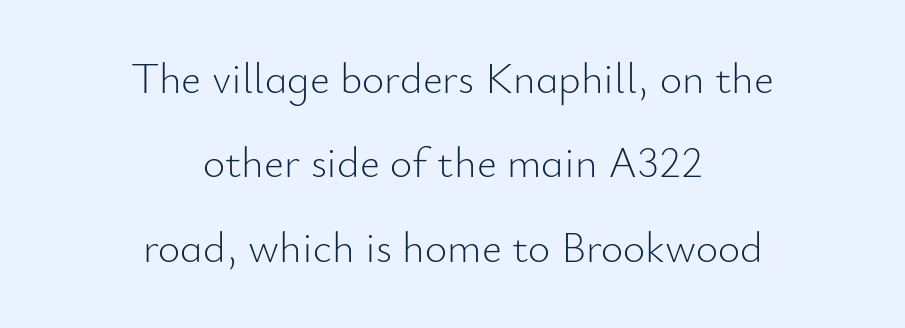
Q: Is the text bold? A: No.
Q: Is the text italic (slanted)? A: No, it is upright.
Q: Is the typeface a serif or a sans-serif typeface? A: Sans-serif.
Q: Is the text underlined? A: No.
Q: How is the paragraph aligned? A: Centered.
Q: Is the spacing between letters normal or unusually wide? A: Normal.
Q: Is the spacing between lines tight, normal or loose? A: Loose.
Q: Width (condensed, normal, or wide)? A: Normal.
Q: Stroke contrast? A: Low.
Q: x-height? A: Small.
Q: Monospaced? A: No.
